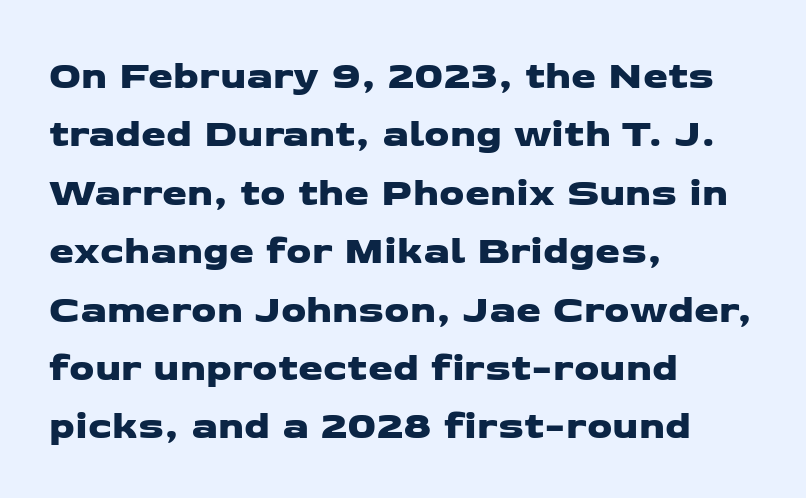
The image shows 40 px wide sans-serif type; set left-aligned, normal line spacing (1.46x), normal letter spacing, not underlined; low stroke contrast and a medium x-height.
